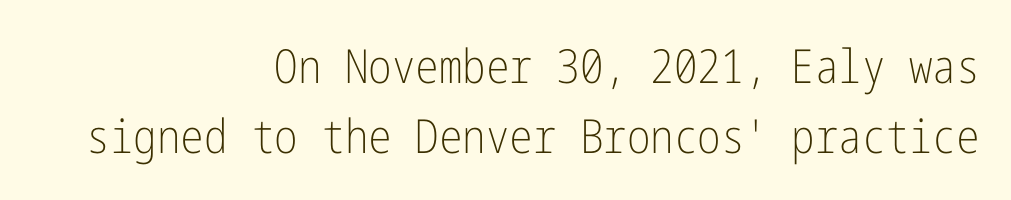
The words here are not underlined. The lettering holds an erect, upright posture throughout. The text was rendered using a sans face with plain stroke endings. Horizontally, the lines are justified to the trailing edge only.
